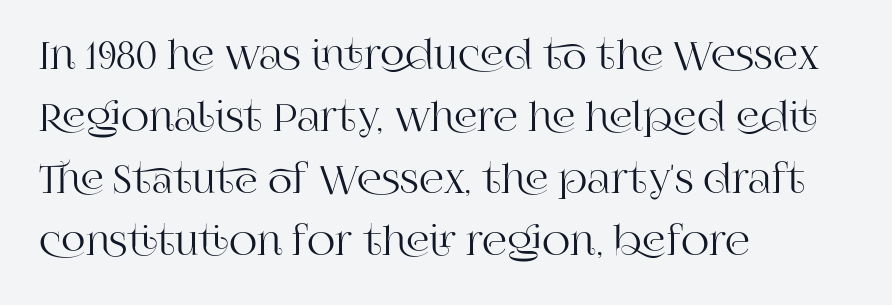
Q: Is the text italic (slanted)? A: No, it is upright.
Q: Is the typeface a serif or a sans-serif typeface? A: Serif.
Q: Is the text underlined? A: No.
Q: How is the paragraph aligned? A: Left-aligned.
Q: Is the spacing between letters normal or unusually wide? A: Normal.
Q: Is the spacing between lines tight, normal or loose? A: Normal.
Q: Width (condensed, normal, or wide)? A: Normal.
Q: Stroke contrast? A: High.
Q: x-height? A: Large.
Q: Monospaced? A: No.
